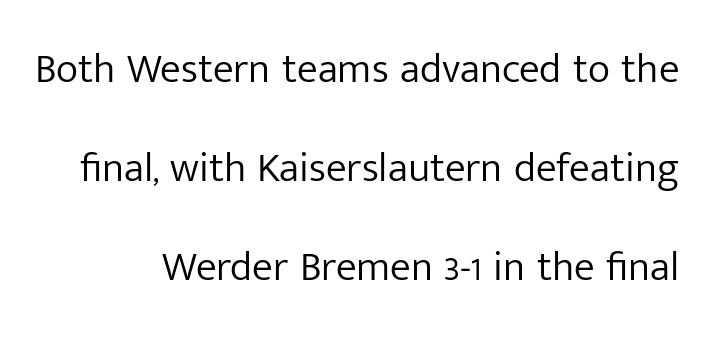
The image shows 42 px light sans-serif type, upright; set right-aligned, loose line spacing (2.36x), normal letter spacing, not underlined; low stroke contrast and a medium x-height.
